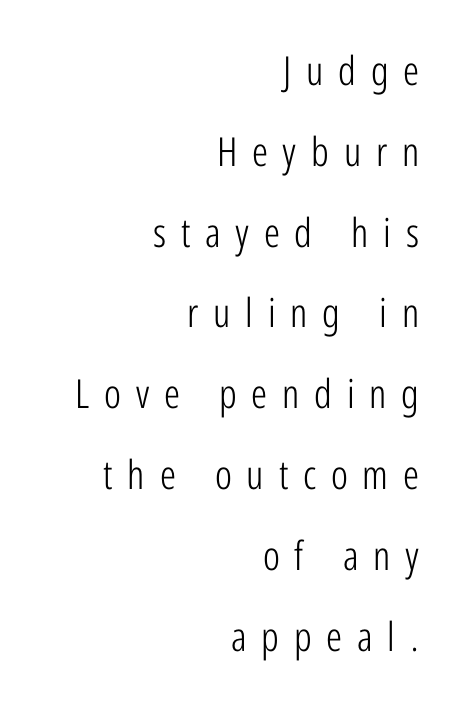
{"serif": "no", "italic": "no", "bold": "no", "weight": "light", "width": "condensed", "stroke_contrast": "low", "x_height": "medium", "monospaced": "no", "underline": "no", "align": "right", "line_spacing": "loose", "line_spacing_ratio": 2.02, "letter_spacing": "wide", "letter_spacing_em": 0.37, "glyph_px": 40}
